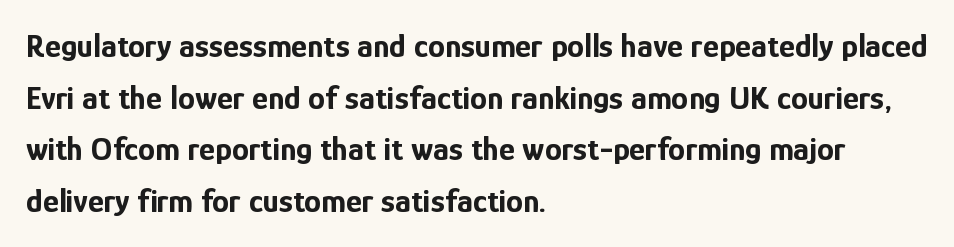
The image shows 34 px bold, condensed sans-serif type, upright; set left-aligned, normal line spacing (1.52x), normal letter spacing, not underlined; low stroke contrast and a medium x-height.
